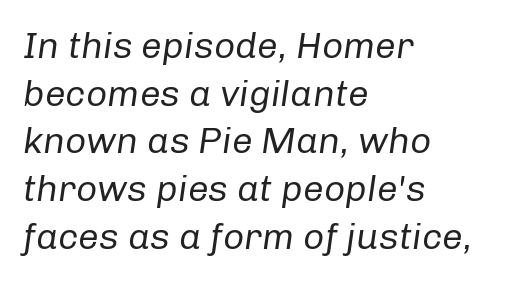
Glance below the letters and you will spot only blank space. Does extra space separate the letters? No, they use regular spacing. Compared with ordinary roman type, these characters are visibly tilted. The font is comparable to plain body text, perhaps lighter. Character widths vary here, with narrow letters taking less room than wide ones.
